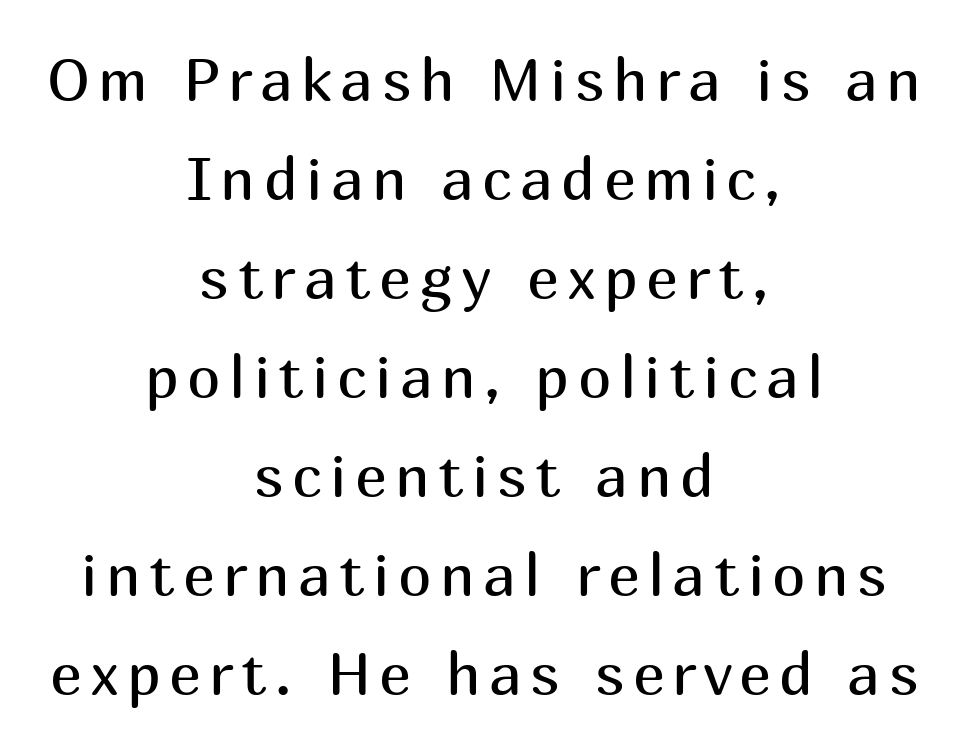
A clean baseline with only descenders dipping below it. Italic: no, the glyphs are upright roman. The designer left line spacing at the default. The strokes carry an ordinary text weight at most. This sample is center-justified, so both line endings float freely. What kind of face is this? One without serifs — a sans.
